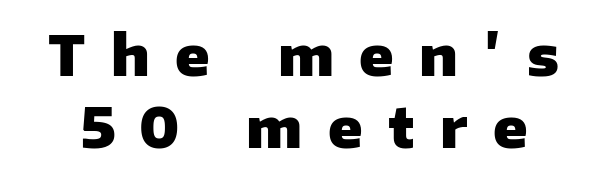
The image shows 56 px heavy sans-serif type, upright; set normal line spacing (1.28x), unusually wide letter spacing (+0.45 em), not underlined; low stroke contrast and a medium x-height.
